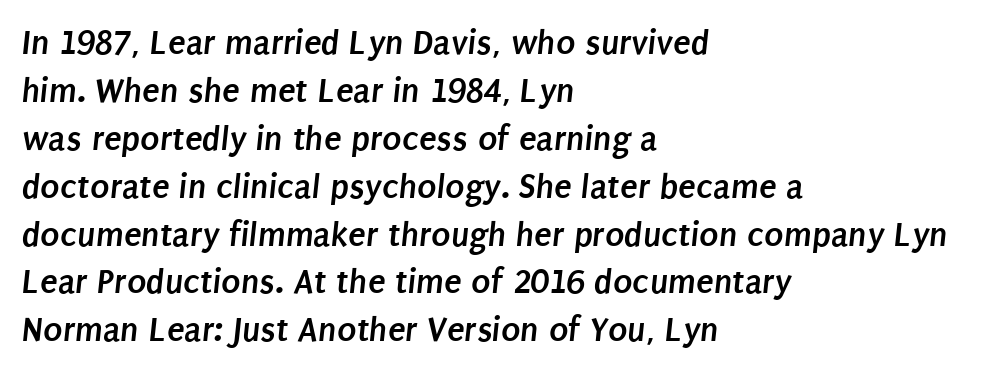
Glyph-to-glyph distance matches everyday printed text. You can tell from the bare stems that sans-serif type was used. Type without underlining. The lines are quadded left. The space between consecutive lines is moderate.
